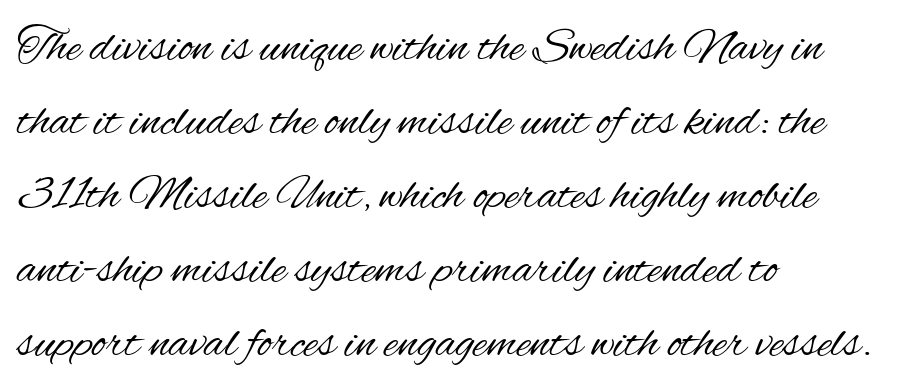
The typeface chosen for these lines omits serifs. Heft: none added — not bold. These lines keep a tight, regular rhythm from letter to letter. Descenders are the only things crossing below the line. Interline gaps are of average width in this sample.
